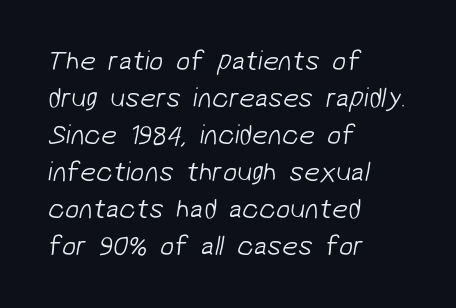
This block has exactly the height ordinary leading produces. The specimen omits any rule beneath the text block's lines. The letters look calm and open, with moderate or lighter stems. Proportional: the letters do not fall into vertical columns. Which margin do the lines hug? The left one — the right edge is uneven. Is this a sans? Yes — the strokes have no serifs.
